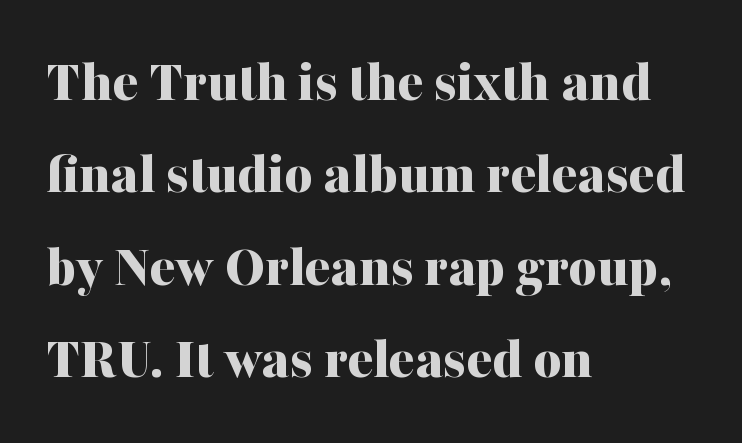
{"serif": "yes", "italic": "no", "bold": "yes", "weight": "bold", "width": "normal", "stroke_contrast": "medium", "x_height": "medium", "monospaced": "no", "underline": "no", "align": "left", "line_spacing": "normal", "line_spacing_ratio": 1.54, "letter_spacing": "normal", "letter_spacing_em": 0.0, "glyph_px": 60}
